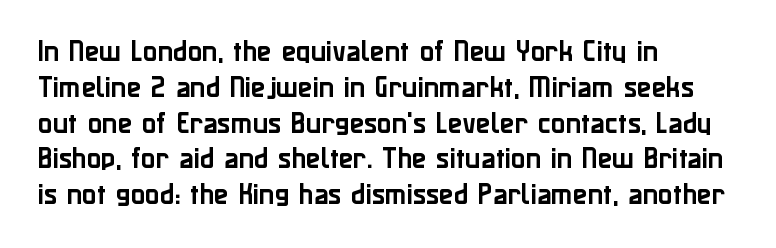
Q: Is the text italic (slanted)? A: No, it is upright.
Q: Is the text underlined? A: No.
Q: How is the paragraph aligned? A: Left-aligned.
Q: Is the spacing between letters normal or unusually wide? A: Normal.
Q: Is the spacing between lines tight, normal or loose? A: Normal.
